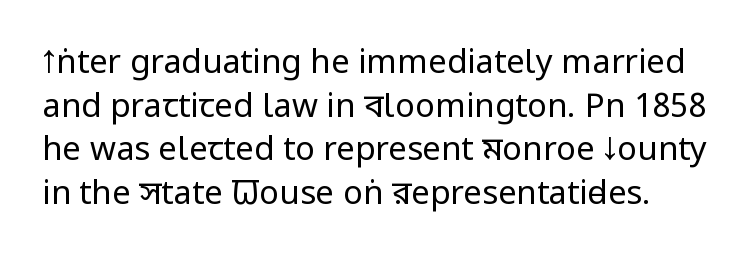
The image shows 33 px regular-weight, condensed sans-serif type, upright; set normal line spacing (1.32x), normal letter spacing, not underlined; low stroke contrast and a large x-height.
